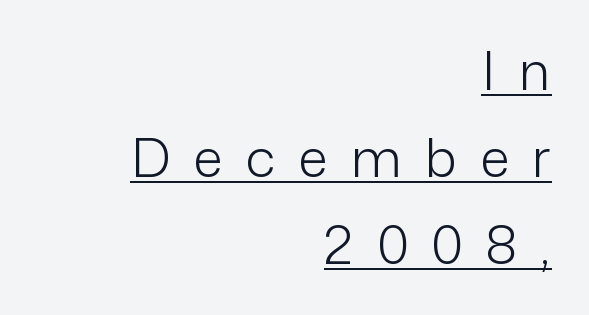
{"serif": "no", "italic": "no", "bold": "no", "weight": "light", "width": "normal", "stroke_contrast": "low", "x_height": "medium", "monospaced": "no", "underline": "yes", "align": "right", "line_spacing": "normal", "line_spacing_ratio": 1.64, "letter_spacing": "wide", "letter_spacing_em": 0.45, "glyph_px": 53}
